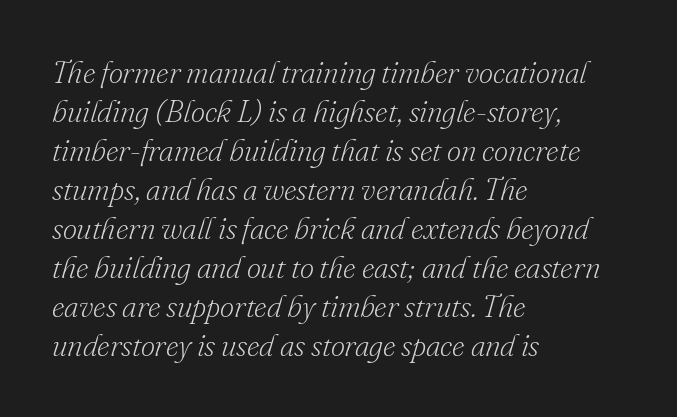
Italic: yes, the glyphs are oblique. The horizontal fit of the characters is conventional and even. The compositor pushed each line to the left boundary. Quick note: underline off. No extra ink here — the face is not bold.
